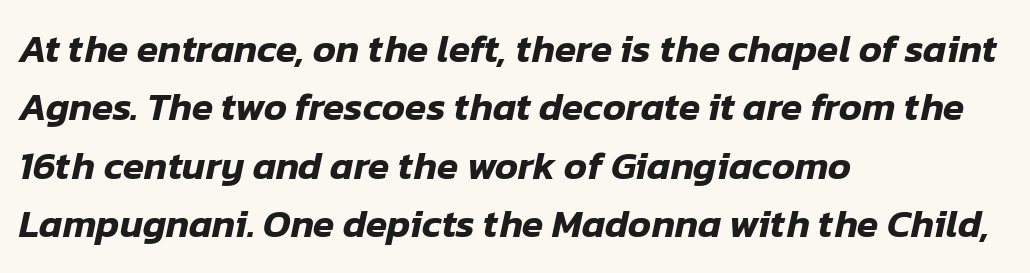
Q: Is the text italic (slanted)? A: Yes, it leans right by about 12 degrees.
Q: Is the text underlined? A: No.
Q: How is the paragraph aligned? A: Left-aligned.
Q: Is the spacing between letters normal or unusually wide? A: Normal.
Q: Is the spacing between lines tight, normal or loose? A: Normal.
Q: Width (condensed, normal, or wide)? A: Normal.
Q: Stroke contrast? A: Low.
Q: x-height? A: Medium.
Q: Monospaced? A: No.
